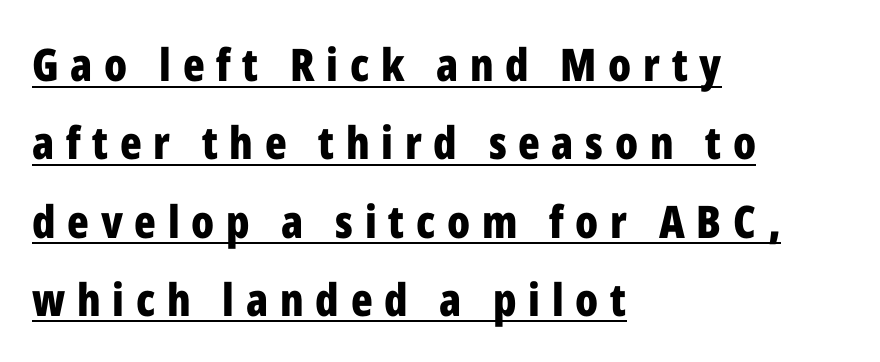
Line beginnings align vertically; line endings do not. Style check: upright. The glyphs have the mass of a bold cut. What stands out about the letter spacing? Its width — letters are far apart. This is sans-serif lettering, the kind often seen on screens and signage.
